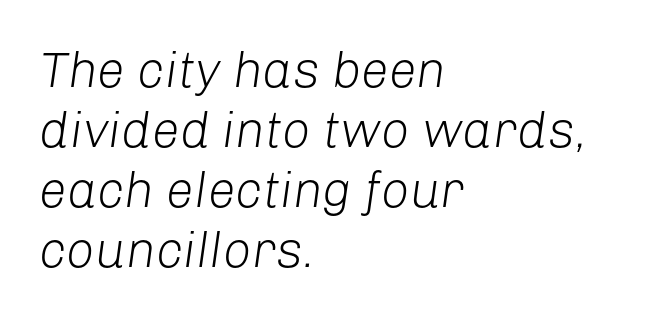
Words appear dense and cohesive because spacing is normal. Does the lettering tilt? It does — this is italic. Spacing verdict: proportional, widths tailored to each character. Bold? No — there's no thickening of the strokes. Has an underline been added? It has not. The rendering anchors every line to the left-hand side.
